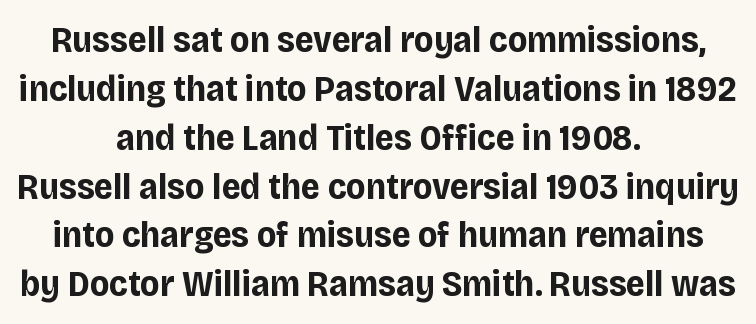
The typesetter chose a symmetrical, centered arrangement here. No italicization has been applied; the sample stays upright. The sample has been set heavy, in full bold. A normal amount of white space separates one row of letters from the next. Descenders hang freely into open space.
